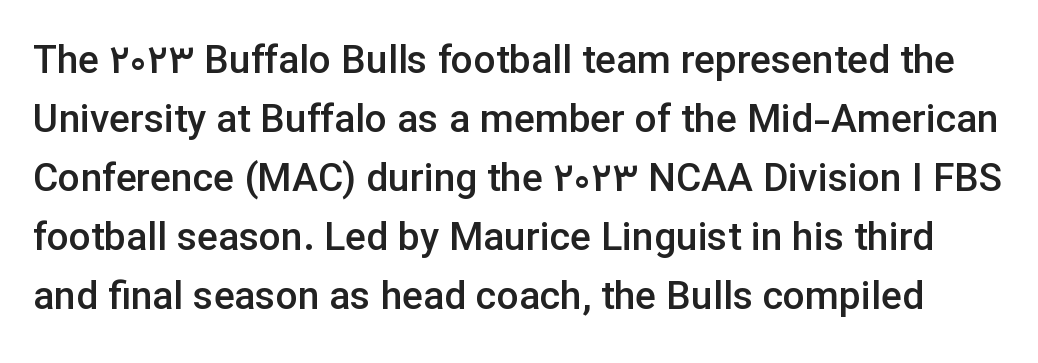
The image shows 39 px semibold sans-serif type, upright; set normal line spacing (1.51x), normal letter spacing, not underlined; low stroke contrast and a medium x-height.
